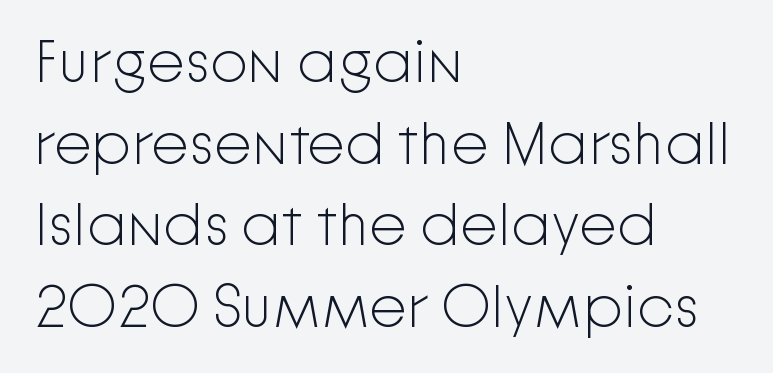
The image shows 60 px light sans-serif type, upright; set left-aligned, normal line spacing (1.36x), normal letter spacing, not underlined; low stroke contrast and a medium x-height.
